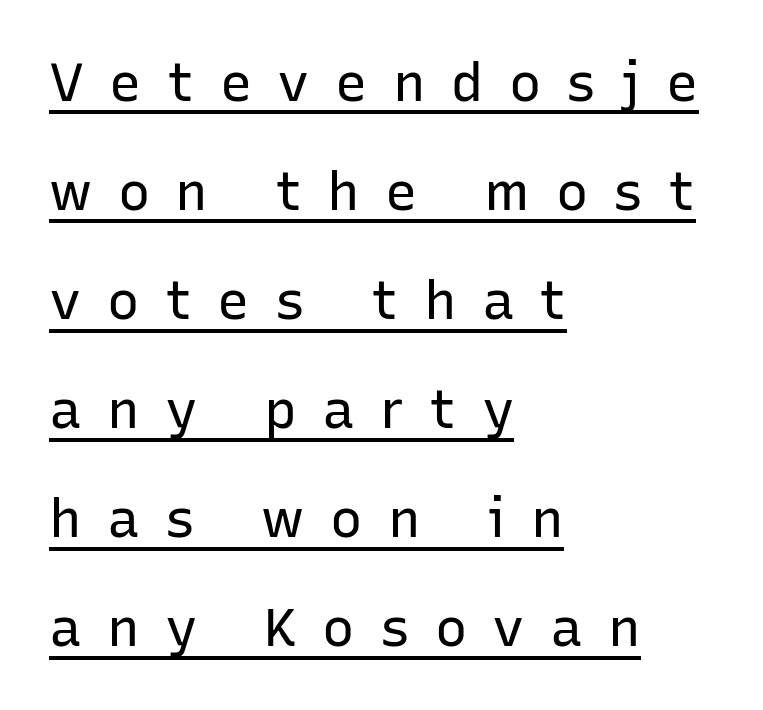
Q: Is the text bold? A: No.
Q: Is the text italic (slanted)? A: No, it is upright.
Q: Is the typeface a serif or a sans-serif typeface? A: Sans-serif.
Q: Is the text underlined? A: Yes.
Q: How is the paragraph aligned? A: Left-aligned.
Q: Is the spacing between letters normal or unusually wide? A: Unusually wide.
Q: Is the spacing between lines tight, normal or loose? A: Loose.
Q: Width (condensed, normal, or wide)? A: Normal.
Q: Stroke contrast? A: Low.
Q: x-height? A: Medium.
Q: Monospaced? A: No.
